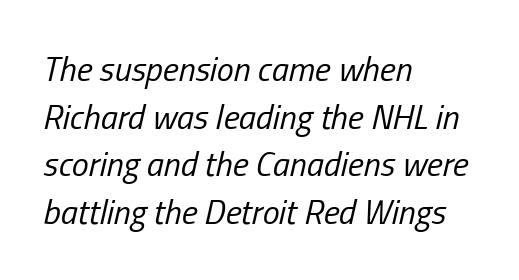
Q: Is the text bold? A: No.
Q: Is the text italic (slanted)? A: Yes, it leans right by about 13 degrees.
Q: Is the text underlined? A: No.
Q: How is the paragraph aligned? A: Left-aligned.
Q: Is the spacing between letters normal or unusually wide? A: Normal.
Q: Is the spacing between lines tight, normal or loose? A: Normal.
Q: Width (condensed, normal, or wide)? A: Condensed.
Q: Stroke contrast? A: Low.
Q: x-height? A: Medium.
Q: Monospaced? A: No.
